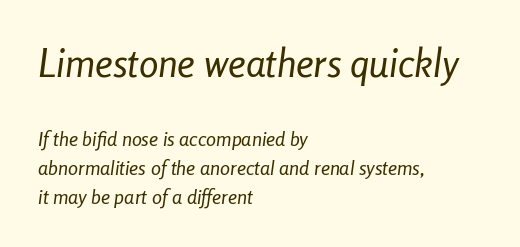
{"italic": "yes", "lean": "right", "slant_degrees": 8, "bold": "no", "weight": "regular", "width": "condensed", "stroke_contrast": "low", "x_height": "medium", "monospaced": "no", "underline": "no", "align": "left", "line_spacing": "normal", "line_spacing_ratio": 1.45, "letter_spacing": "normal", "letter_spacing_em": 0.0, "larger_block": "first", "size_ratio": 1.95, "glyph_px": 39}
